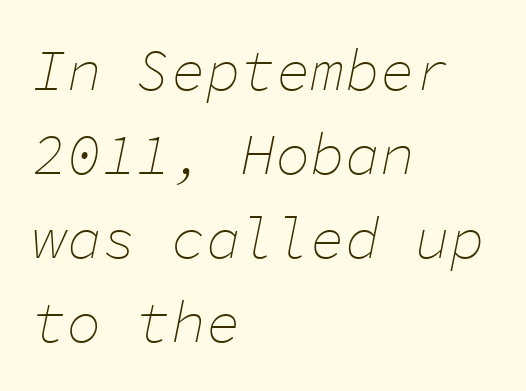
The image shows 58 px thin type, italic (leaning right), monospaced; set left-aligned, normal line spacing (1.45x), normal letter spacing, not underlined; low stroke contrast and a medium x-height.
